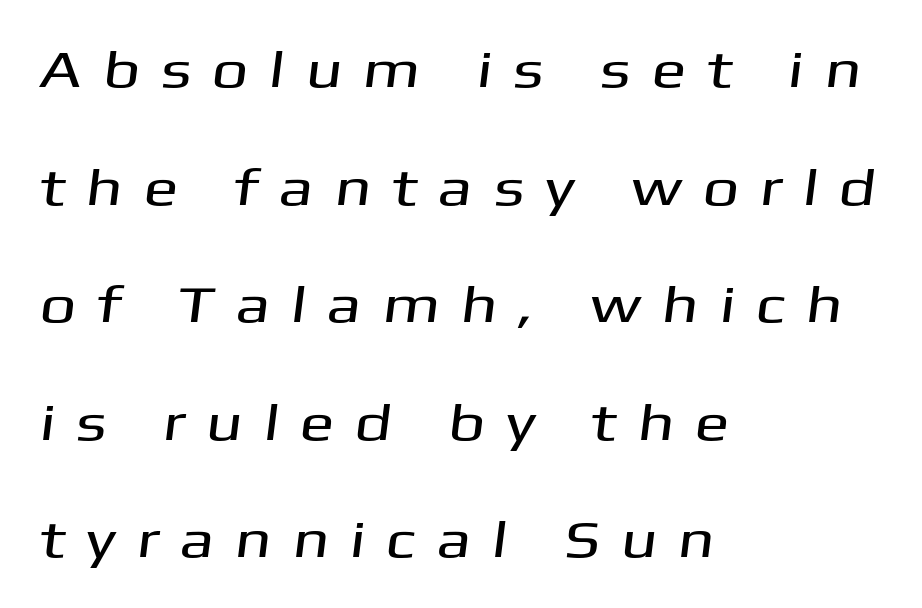
{"serif": "no", "width": "wide", "stroke_contrast": "medium", "x_height": "medium", "monospaced": "no", "underline": "no", "align": "left", "line_spacing": "loose", "line_spacing_ratio": 2.26, "letter_spacing": "wide", "letter_spacing_em": 0.39, "glyph_px": 52}
